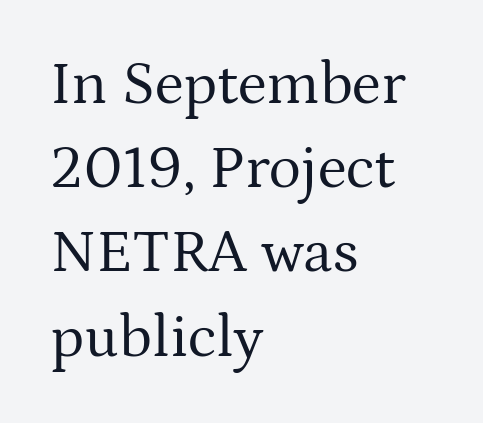
The tracking reads as untouched default to a designer's eye. Stroke thickness stays within the range of a standard reading face or lighter. Is this a fixed-width face? No — the glyphs have proportional, varying widths. Layout note: lines flush left.
